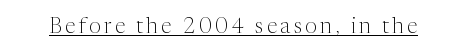
{"italic": "no", "bold": "no", "underline": "yes", "glyph_px": 22}
